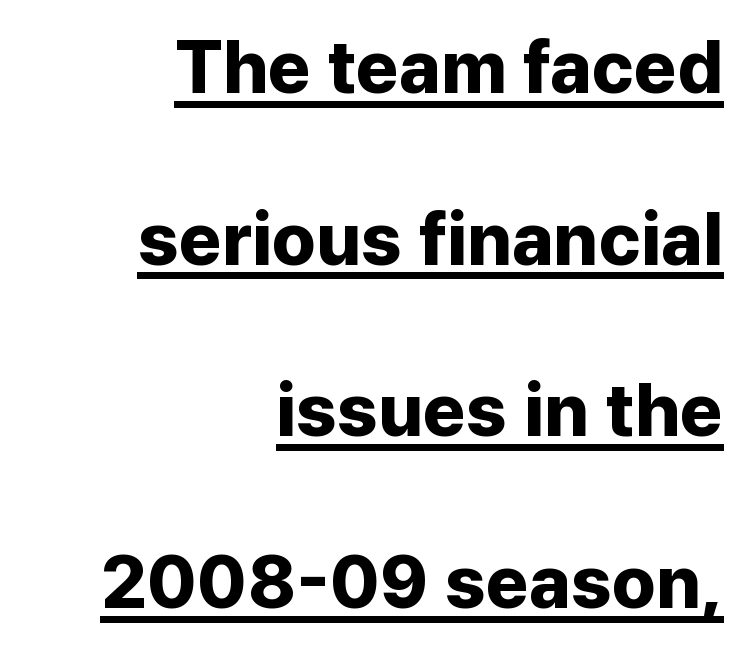
Q: Is the text bold? A: Yes.
Q: Is the text italic (slanted)? A: No, it is upright.
Q: Is the typeface a serif or a sans-serif typeface? A: Sans-serif.
Q: Is the text underlined? A: Yes.
Q: How is the paragraph aligned? A: Right-aligned.
Q: Is the spacing between letters normal or unusually wide? A: Normal.
Q: Is the spacing between lines tight, normal or loose? A: Loose.
Q: Width (condensed, normal, or wide)? A: Normal.
Q: Stroke contrast? A: Low.
Q: x-height? A: Medium.
Q: Monospaced? A: No.
